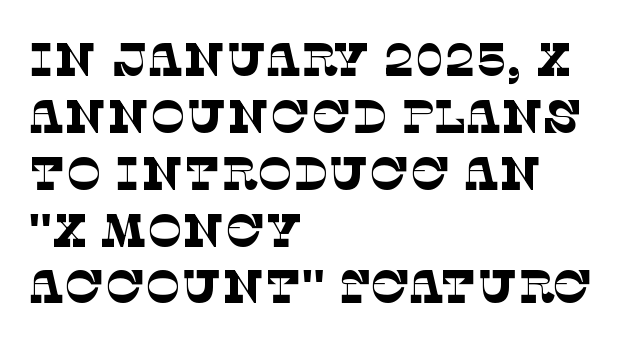
Q: Is the text bold? A: No.
Q: Is the typeface a serif or a sans-serif typeface? A: Serif.
Q: Is the text underlined? A: No.
Q: How is the paragraph aligned? A: Left-aligned.
Q: Is the spacing between letters normal or unusually wide? A: Normal.
Q: Width (condensed, normal, or wide)? A: Normal.
Q: Stroke contrast? A: Low.
Q: x-height? A: Large.
Q: Monospaced? A: No.
